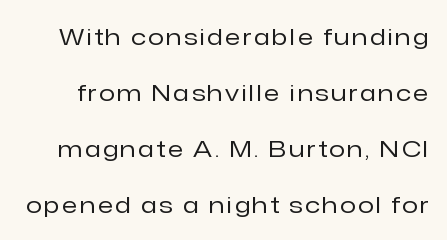
The image shows 23 px text type, upright; set loose line spacing (2.43x), not underlined.
